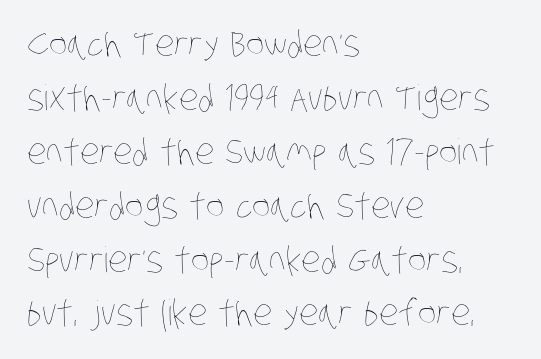
{"bold": "no", "weight": "thin", "width": "condensed", "stroke_contrast": "low", "x_height": "large", "monospaced": "no", "underline": "no", "align": "left", "line_spacing": "normal", "line_spacing_ratio": 1.54, "letter_spacing": "normal", "letter_spacing_em": 0.0, "glyph_px": 35}
